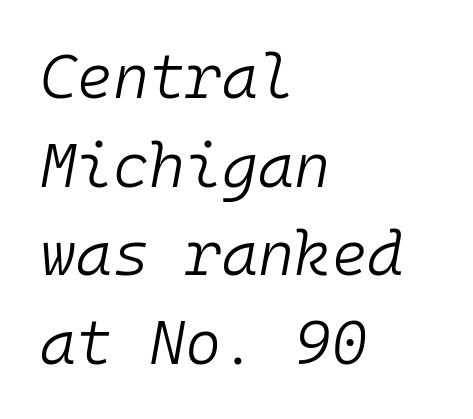
Q: Is the text bold? A: No.
Q: Is the text italic (slanted)? A: Yes, it leans right by about 10 degrees.
Q: Is the text underlined? A: No.
Q: How is the paragraph aligned? A: Left-aligned.
Q: Is the spacing between letters normal or unusually wide? A: Normal.
Q: Is the spacing between lines tight, normal or loose? A: Normal.
Q: Width (condensed, normal, or wide)? A: Normal.
Q: Stroke contrast? A: Low.
Q: x-height? A: Medium.
Q: Monospaced? A: Yes.
